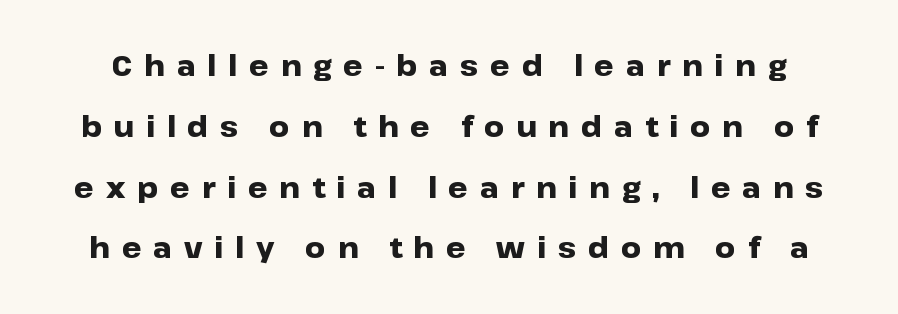
The image shows 28 px heavy, wide sans-serif type, upright; set loose line spacing (2.17x), unusually wide letter spacing (+0.42 em), not underlined; low stroke contrast and a medium x-height.
